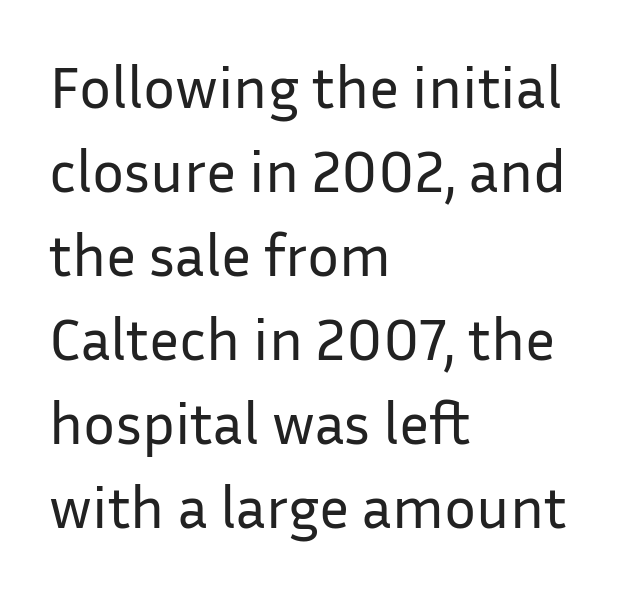
Q: Is the text bold? A: No.
Q: Is the text italic (slanted)? A: No, it is upright.
Q: Is the typeface a serif or a sans-serif typeface? A: Sans-serif.
Q: Is the text underlined? A: No.
Q: How is the paragraph aligned? A: Left-aligned.
Q: Is the spacing between letters normal or unusually wide? A: Normal.
Q: Is the spacing between lines tight, normal or loose? A: Normal.
Q: Width (condensed, normal, or wide)? A: Normal.
Q: Stroke contrast? A: Low.
Q: x-height? A: Medium.
Q: Monospaced? A: No.
